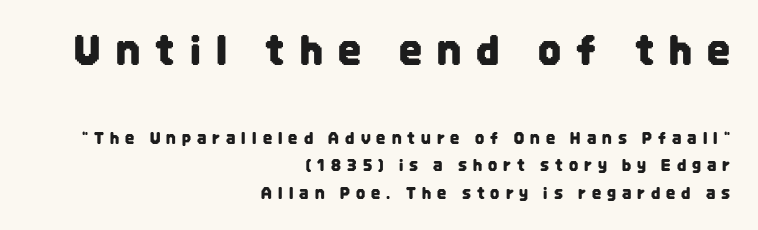
{"serif": "no", "italic": "no", "width": "condensed", "stroke_contrast": "low", "x_height": "large", "monospaced": "no", "underline": "no", "align": "right", "line_spacing_ratio": 1.72, "letter_spacing": "wide", "letter_spacing_em": 0.38, "larger_block": "first", "size_ratio": 2.5, "glyph_px": 40}
